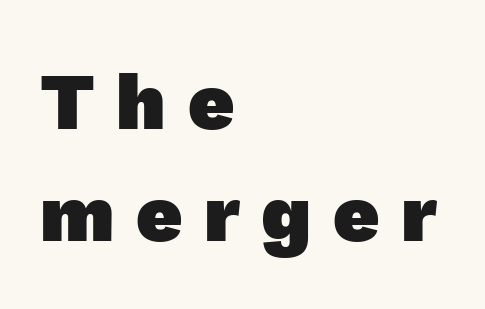
{"serif": "no", "bold": "yes", "weight": "heavy", "width": "normal", "x_height": "medium", "monospaced": "no", "underline": "no", "align": "left", "line_spacing": "normal", "line_spacing_ratio": 1.4, "letter_spacing": "wide", "letter_spacing_em": 0.27, "glyph_px": 80}
